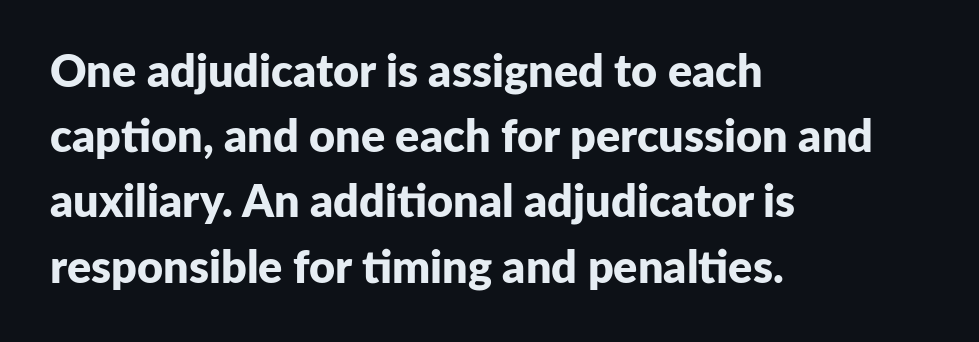
{"serif": "no", "italic": "no", "bold": "yes", "weight": "bold", "width": "normal", "stroke_contrast": "low", "x_height": "medium", "monospaced": "no", "underline": "no", "align": "left", "line_spacing": "normal", "line_spacing_ratio": 1.45, "letter_spacing": "normal", "letter_spacing_em": 0.0, "glyph_px": 45}
